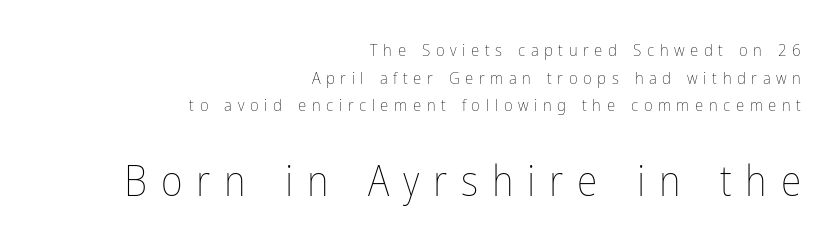
The image shows 42 px thin, condensed type, upright; set right-aligned, normal line spacing (1.62x), unusually wide letter spacing (+0.33 em), not underlined; the second (bottom) block is 2.47x larger; low stroke contrast and a medium x-height.
